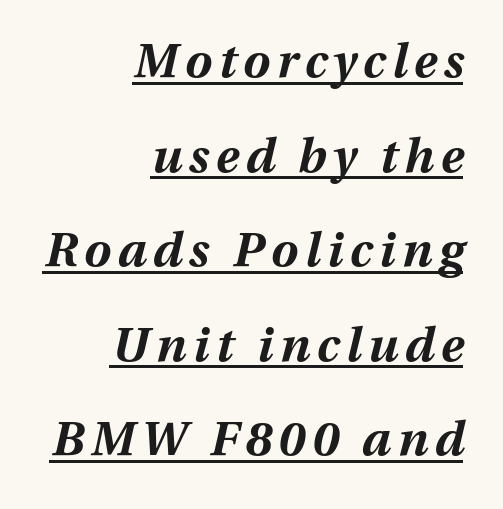
The image shows 48 px bold type, italic (leaning right); set right-aligned, loose line spacing (1.97x), underlined; medium stroke contrast and a medium x-height.
